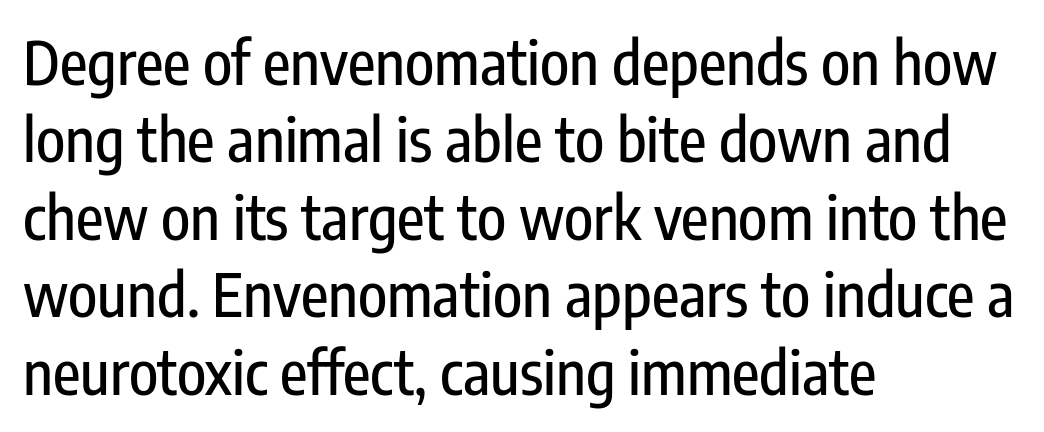
{"serif": "no", "italic": "no", "width": "condensed", "stroke_contrast": "low", "x_height": "medium", "monospaced": "no", "underline": "no", "align": "left", "line_spacing": "normal", "line_spacing_ratio": 1.29, "letter_spacing": "normal", "letter_spacing_em": 0.0, "glyph_px": 60}
